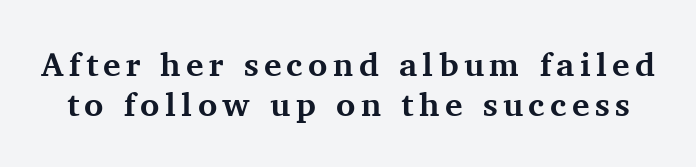
The image shows 33 px bold serif type, upright; set line spacing 1.2x, not underlined; medium stroke contrast and a medium x-height.
